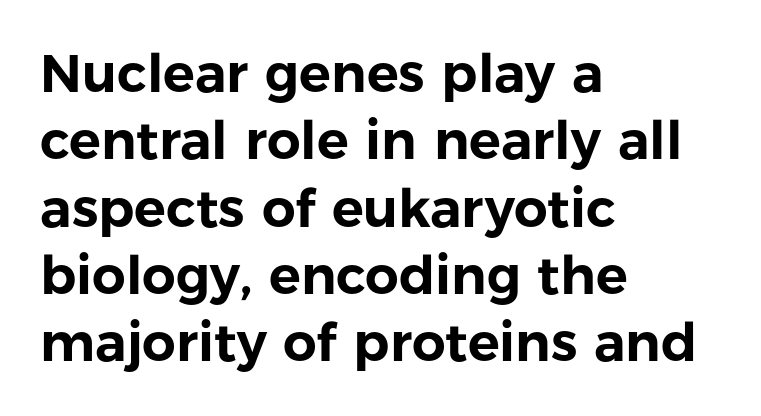
Evenly set lines give the paragraph a standard silhouette. Nobody drew a line under any word here. Left-aligned paragraph, ragged on the right. Stroke terminals: plain, sans-serif.
